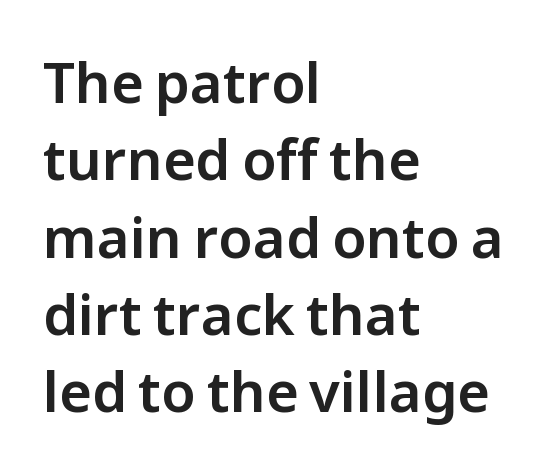
What kind of face is this? One without serifs — a sans. Visually the block forms a straight wall on the left and a jagged coastline on the right. This sample keeps an unexceptional amount of space between lines. The foot of each line stays bare and open. These lines keep a tight, regular rhythm from letter to letter.
